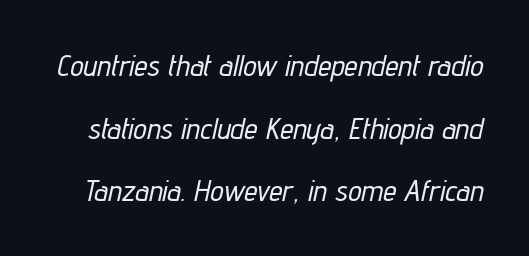
The lines are spread far apart with generous leading. You could call the tracking neutral — neither tight nor loose. Proportional: the letters do not fall into vertical columns. The strip under each line holds only bare page.
